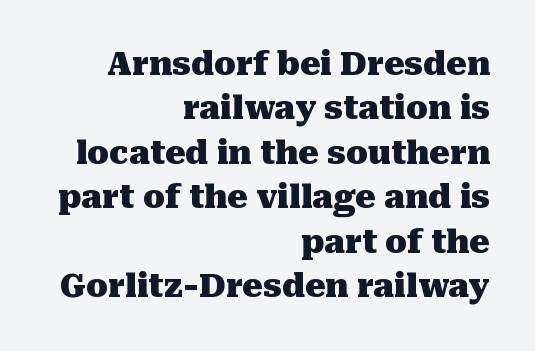
{"serif": "yes", "italic": "no", "bold": "yes", "weight": "heavy", "width": "normal", "stroke_contrast": "medium", "x_height": "medium", "monospaced": "no", "underline": "no", "align": "right", "line_spacing": "normal", "line_spacing_ratio": 1.39, "letter_spacing": "normal", "letter_spacing_em": 0.0, "glyph_px": 32}
